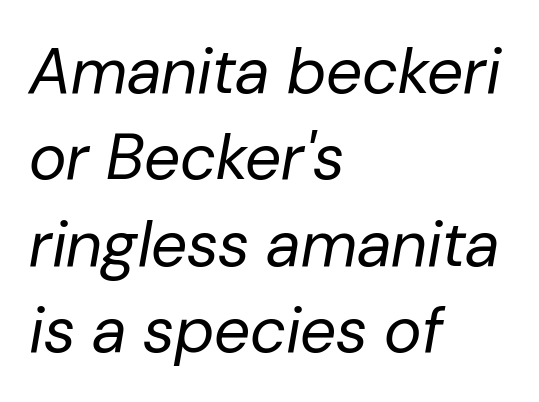
The image shows 64 px regular-weight type, italic (leaning right); set left-aligned, normal line spacing (1.35x), normal letter spacing, not underlined; low stroke contrast and a medium x-height.
